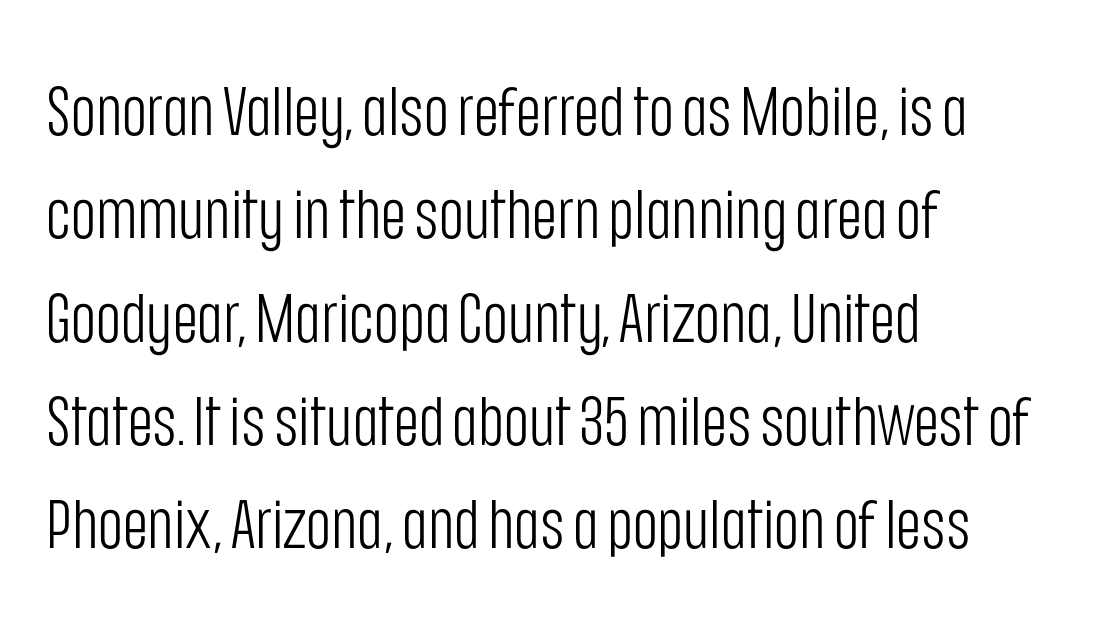
Q: Is the text bold? A: No.
Q: Is the text italic (slanted)? A: No, it is upright.
Q: Is the typeface a serif or a sans-serif typeface? A: Sans-serif.
Q: Is the text underlined? A: No.
Q: How is the paragraph aligned? A: Left-aligned.
Q: Is the spacing between letters normal or unusually wide? A: Normal.
Q: Is the spacing between lines tight, normal or loose? A: Normal.
Q: Width (condensed, normal, or wide)? A: Condensed.
Q: Stroke contrast? A: Low.
Q: x-height? A: Large.
Q: Monospaced? A: No.
